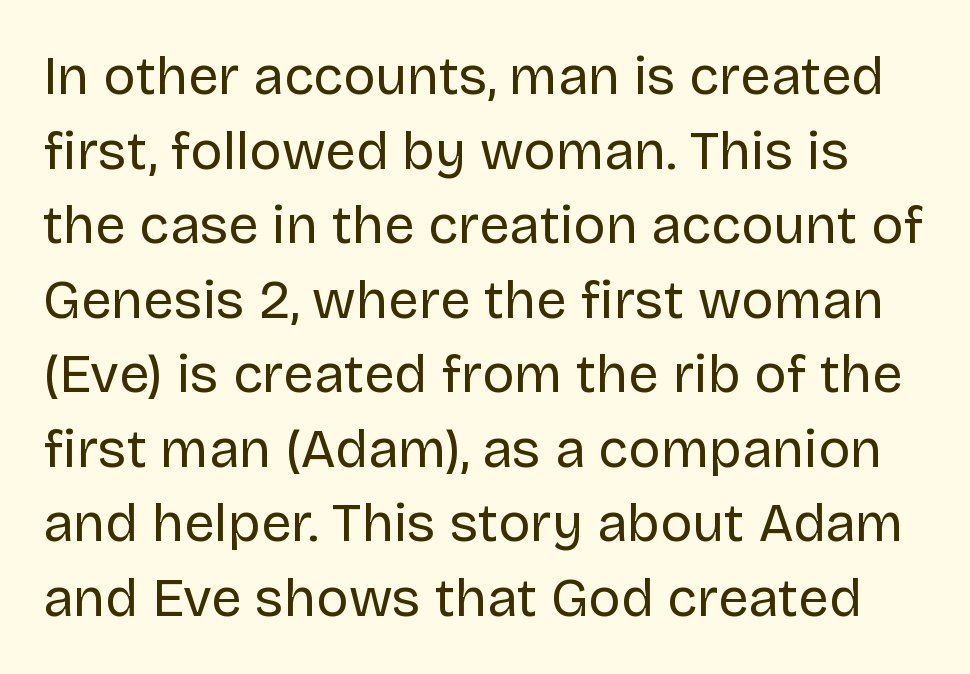
{"serif": "no", "italic": "no", "bold": "no", "weight": "regular", "width": "normal", "stroke_contrast": "low", "x_height": "large", "monospaced": "no", "underline": "no", "line_spacing": "normal", "line_spacing_ratio": 1.38, "letter_spacing": "normal", "letter_spacing_em": 0.0, "glyph_px": 54}
